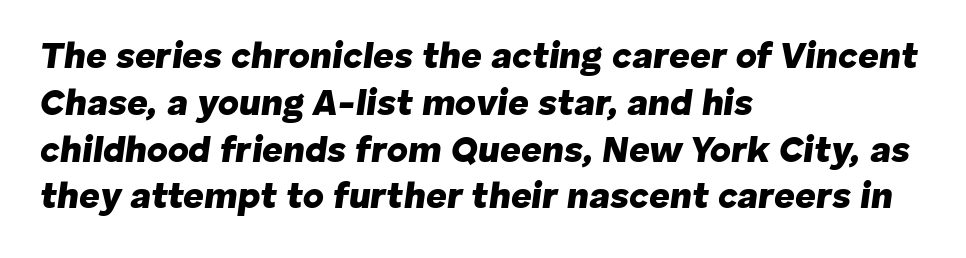
The image shows 36 px heavy type, italic (leaning right); set left-aligned, normal line spacing (1.3x), normal letter spacing, not underlined; low stroke contrast and a medium x-height.
